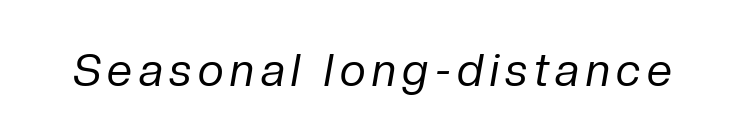
The image shows 45 px regular-weight type, italic (leaning right); set not underlined; low stroke contrast and a medium x-height.
